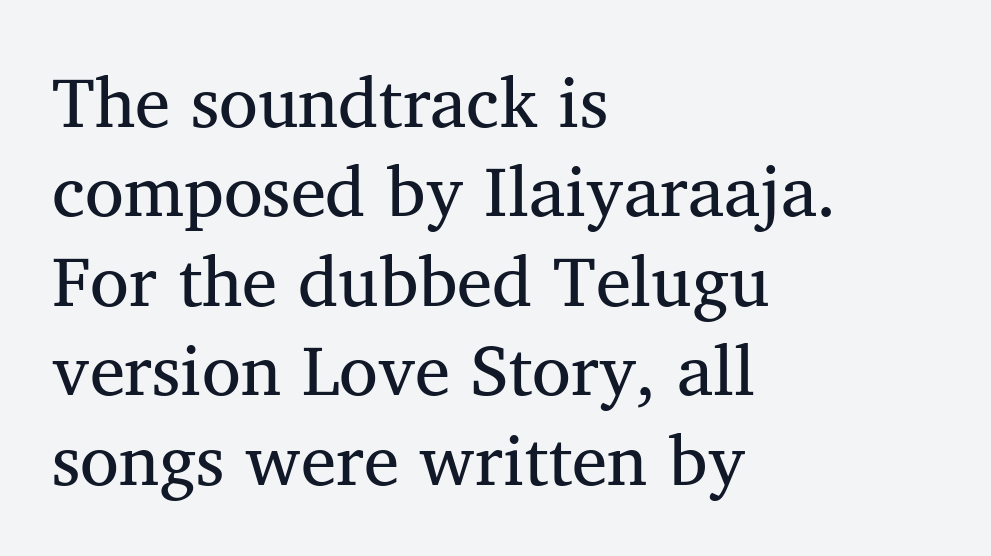
{"serif": "yes", "italic": "no", "bold": "no", "weight": "regular", "width": "normal", "stroke_contrast": "medium", "x_height": "medium", "monospaced": "no", "underline": "no", "align": "left", "line_spacing": "normal", "line_spacing_ratio": 1.26, "letter_spacing": "normal", "letter_spacing_em": 0.0, "glyph_px": 71}
